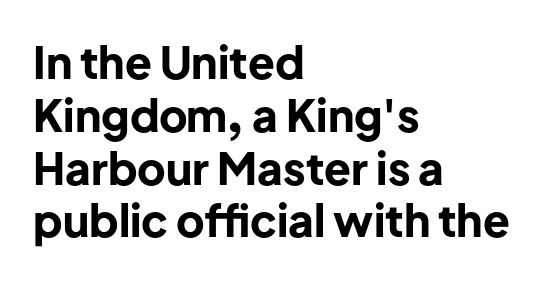
Q: Is the text bold? A: Yes.
Q: Is the text italic (slanted)? A: No, it is upright.
Q: Is the typeface a serif or a sans-serif typeface? A: Sans-serif.
Q: Is the text underlined? A: No.
Q: How is the paragraph aligned? A: Left-aligned.
Q: Is the spacing between letters normal or unusually wide? A: Normal.
Q: Width (condensed, normal, or wide)? A: Normal.
Q: Stroke contrast? A: Low.
Q: x-height? A: Medium.
Q: Monospaced? A: No.
